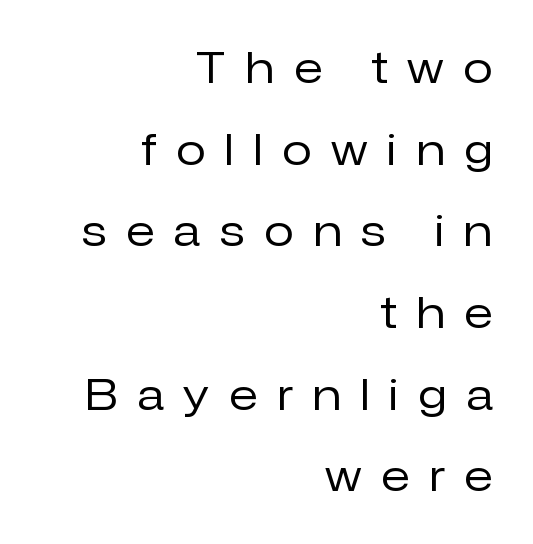
The image shows 43 px regular-weight sans-serif type, upright; set right-aligned, loose line spacing (1.9x), unusually wide letter spacing (+0.46 em), not underlined; low stroke contrast and a medium x-height.
